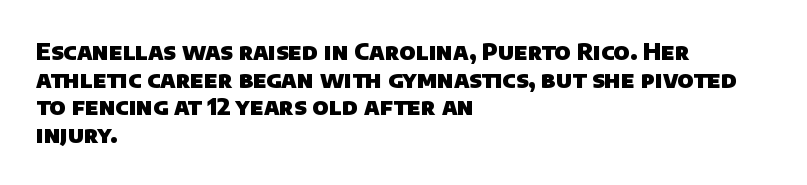
The image shows 23 px bold type; set left-aligned, line spacing 1.2x, normal letter spacing, not underlined.
